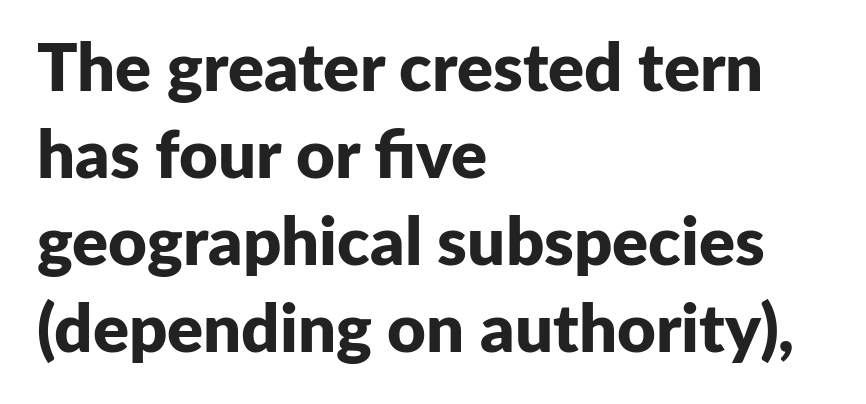
Does the weight exceed regular? Yes, all the way to bold. Posture: vertical. Nobody touched the tracking dial on this one. The font family rendered here belongs to the sans-serif group. Short and long lines alike share a common starting point at left. The face used here is proportionally spaced, like ordinary book or web type.
